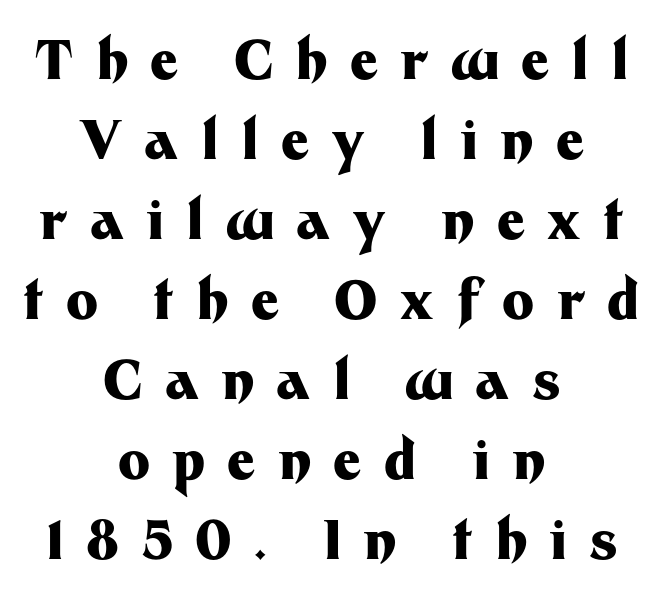
Is this a sans? Yes — the strokes have no serifs. The lines in this sample share a center point and differ in where they start and stop. One glance says typical: line gaps are just what's usual. Is the type bold? Yes — the strokes are clearly thick and heavy. Varying glyph widths throughout — classic text-font behaviour. No italicization has been applied; the sample stays upright.
